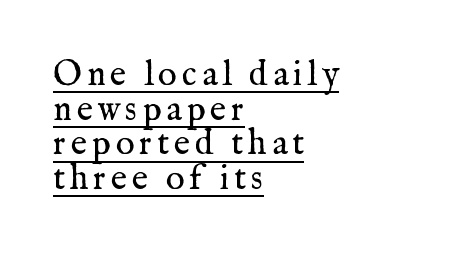
You could not count columns in this text — the font is proportionally spaced. No chunkiness to these letters — they're not bold. Quick note: interline space is minimal. The typography opts for an upright posture over an oblique one. The face used here appears with an underline applied.
